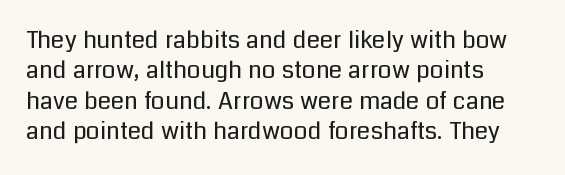
Q: Is the text bold? A: No.
Q: Is the text italic (slanted)? A: No, it is upright.
Q: Is the text underlined? A: No.
Q: How is the paragraph aligned? A: Left-aligned.
Q: Is the spacing between letters normal or unusually wide? A: Normal.
Q: Is the spacing between lines tight, normal or loose? A: Normal.
